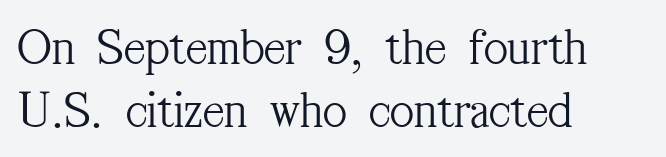
The image shows 52 px light, condensed serif type, upright; set left-aligned, line spacing 1.22x, normal letter spacing, not underlined; medium stroke contrast and a medium x-height.
